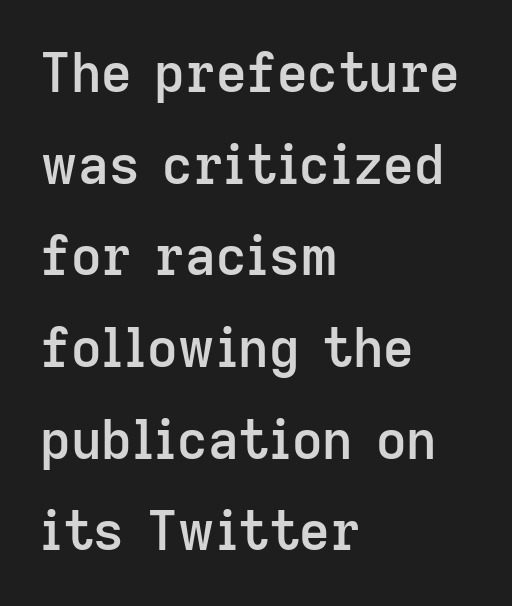
The image shows 53 px semibold sans-serif type, upright; set left-aligned, line spacing 1.73x, normal letter spacing, not underlined; low stroke contrast and a medium x-height.
